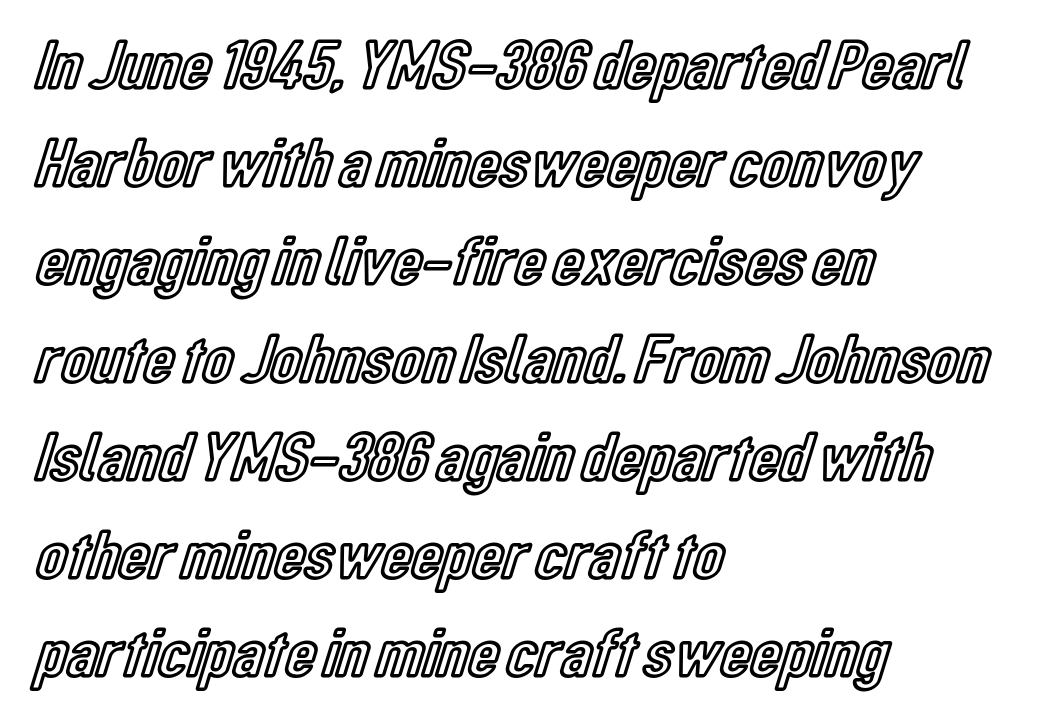
Q: Is the text italic (slanted)? A: Yes.
Q: Is the text underlined? A: No.
Q: How is the paragraph aligned? A: Left-aligned.
Q: Is the spacing between letters normal or unusually wide? A: Normal.
Q: Is the spacing between lines tight, normal or loose? A: Normal.
Q: Width (condensed, normal, or wide)? A: Condensed.
Q: x-height? A: Medium.
Q: Monospaced? A: No.
